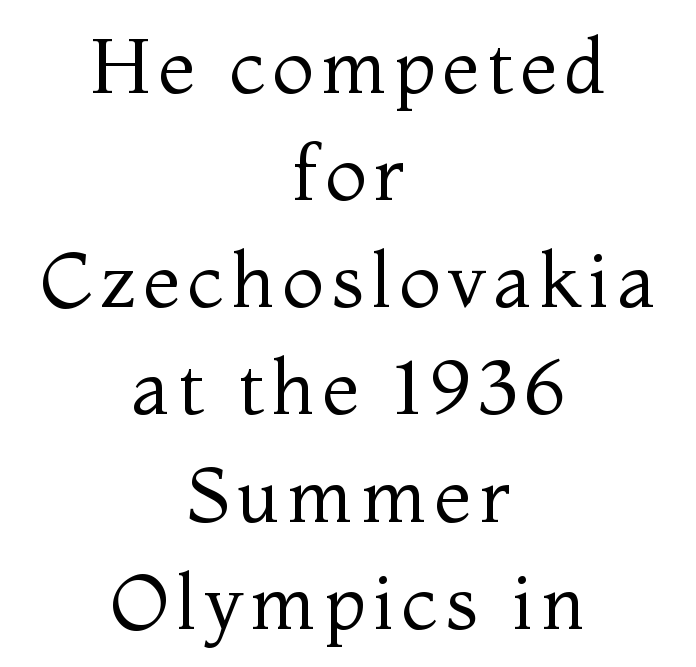
Q: Is the text bold? A: No.
Q: Is the text italic (slanted)? A: No, it is upright.
Q: Is the typeface a serif or a sans-serif typeface? A: Serif.
Q: Is the text underlined? A: No.
Q: How is the paragraph aligned? A: Centered.
Q: Is the spacing between lines tight, normal or loose? A: Normal.
Q: Width (condensed, normal, or wide)? A: Normal.
Q: Stroke contrast? A: Medium.
Q: x-height? A: Medium.
Q: Monospaced? A: No.
